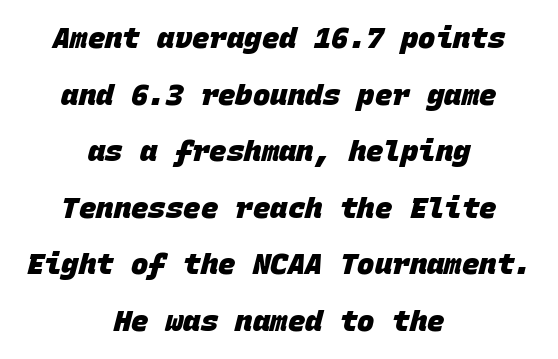
The image shows 29 px heavy sans-serif type, monospaced; set centered, loose line spacing (1.95x), normal letter spacing, not underlined; low stroke contrast and a large x-height.
